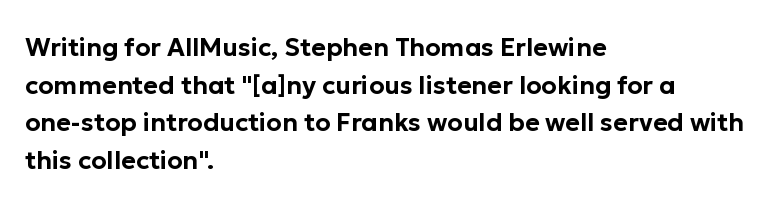
The image shows 25 px text type, upright; set left-aligned, normal line spacing (1.51x), normal letter spacing, not underlined.
